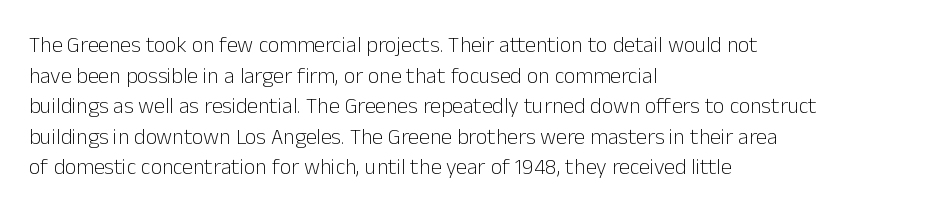
Q: Is the text bold? A: No.
Q: Is the text italic (slanted)? A: No, it is upright.
Q: Is the text underlined? A: No.
Q: How is the paragraph aligned? A: Left-aligned.
Q: Is the spacing between letters normal or unusually wide? A: Normal.
Q: Is the spacing between lines tight, normal or loose? A: Normal.
